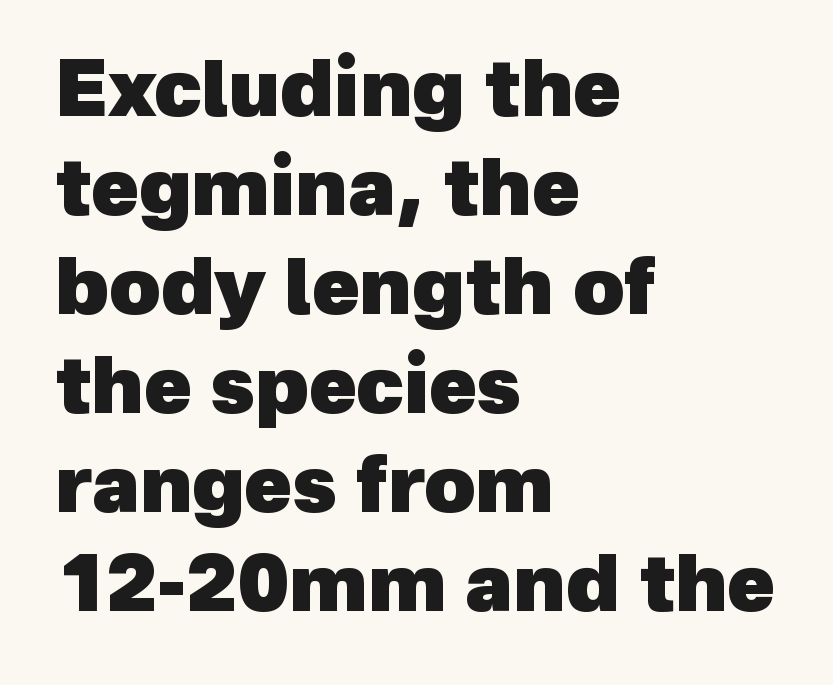
The image shows 78 px heavy sans-serif type; set left-aligned, normal line spacing (1.27x), normal letter spacing, not underlined; a medium x-height.
